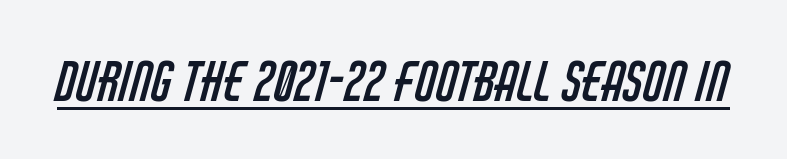
The image shows 54 px regular-weight, condensed sans-serif type; set normal letter spacing, underlined; low stroke contrast and a large x-height.
